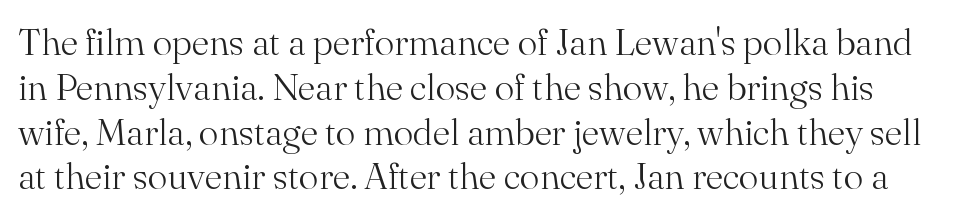
Q: Is the text bold? A: No.
Q: Is the text italic (slanted)? A: No, it is upright.
Q: Is the typeface a serif or a sans-serif typeface? A: Serif.
Q: Is the text underlined? A: No.
Q: Is the spacing between letters normal or unusually wide? A: Normal.
Q: Width (condensed, normal, or wide)? A: Normal.
Q: Stroke contrast? A: Medium.
Q: x-height? A: Small.
Q: Monospaced? A: No.
